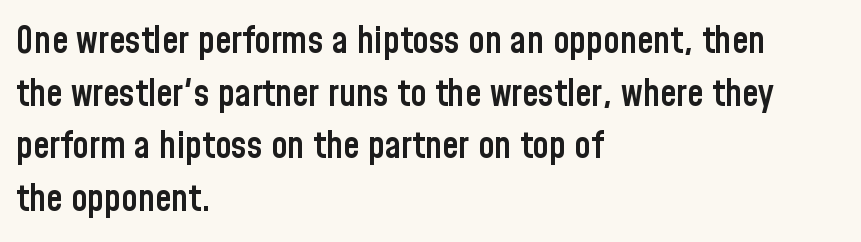
Q: Is the text bold? A: Semi-bold.
Q: Is the text italic (slanted)? A: No, it is upright.
Q: Is the typeface a serif or a sans-serif typeface? A: Sans-serif.
Q: Is the text underlined? A: No.
Q: How is the paragraph aligned? A: Left-aligned.
Q: Is the spacing between letters normal or unusually wide? A: Normal.
Q: Is the spacing between lines tight, normal or loose? A: Normal.
Q: Width (condensed, normal, or wide)? A: Condensed.
Q: Stroke contrast? A: Low.
Q: x-height? A: Medium.
Q: Monospaced? A: No.
